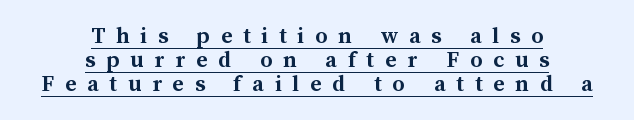
{"italic": "no", "bold": "yes", "underline": "yes", "align": "center", "line_spacing": "tight", "line_spacing_ratio": 1.01, "letter_spacing": "wide", "letter_spacing_em": 0.45, "glyph_px": 24}
